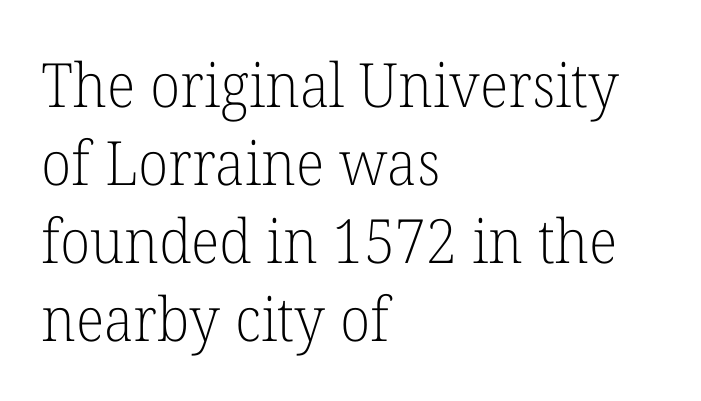
{"serif": "yes", "italic": "no", "bold": "no", "weight": "light", "width": "normal", "stroke_contrast": "low", "x_height": "medium", "monospaced": "no", "underline": "no", "align": "left", "line_spacing": "normal", "line_spacing_ratio": 1.28, "letter_spacing": "normal", "letter_spacing_em": 0.0, "glyph_px": 61}
